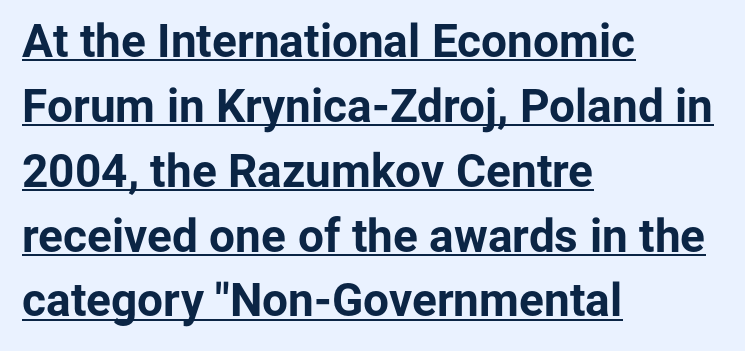
Posture: vertical. These lines carry a lot of weight — the face is fully bold. The paragraph shown leans on its left margin. Looks like someone drew a line under every word here.
